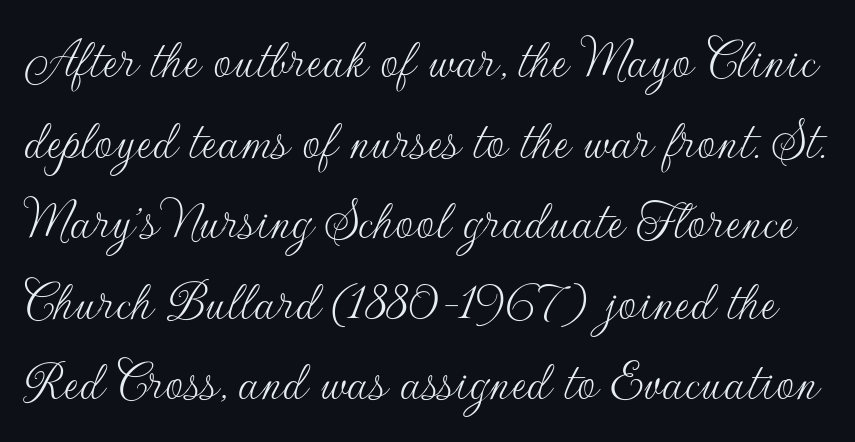
Unbolded letterforms with no extra heft. Descenders are the only things crossing below the line. Each letter's strokes conclude bluntly, with no projecting serifs.
